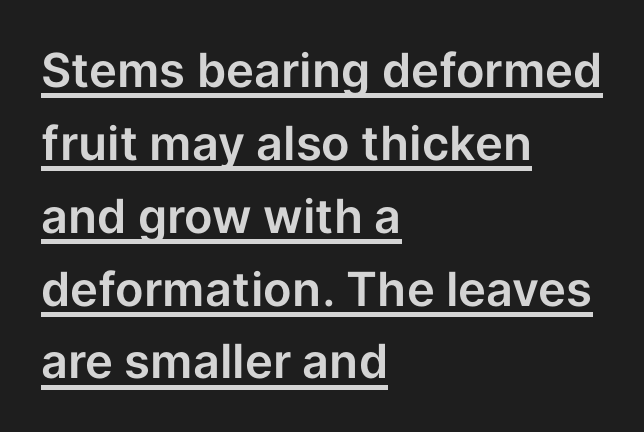
{"serif": "no", "italic": "no", "width": "normal", "stroke_contrast": "low", "x_height": "medium", "monospaced": "no", "underline": "yes", "align": "left", "line_spacing": "normal", "line_spacing_ratio": 1.55, "letter_spacing": "normal", "letter_spacing_em": 0.0, "glyph_px": 47}
